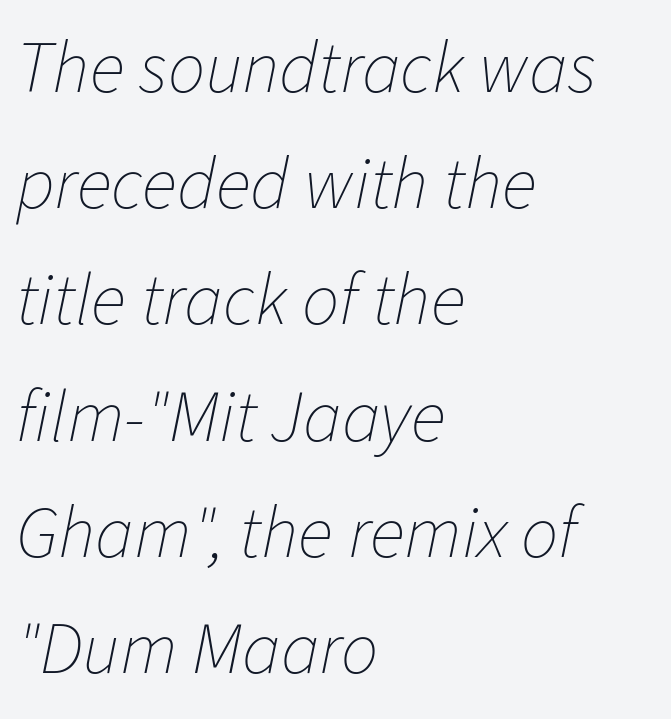
The image shows 74 px thin type, italic (leaning right); set left-aligned, normal line spacing (1.57x), normal letter spacing, not underlined; low stroke contrast and a medium x-height.
